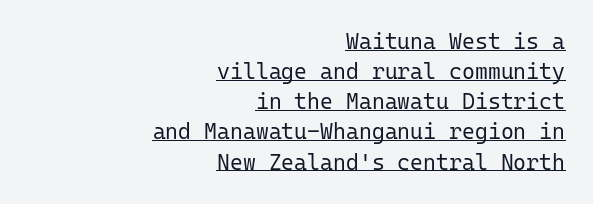
Q: Is the text bold? A: No.
Q: Is the text italic (slanted)? A: No, it is upright.
Q: Is the text underlined? A: Yes.
Q: How is the paragraph aligned? A: Right-aligned.
Q: Is the spacing between letters normal or unusually wide? A: Normal.
Q: Is the spacing between lines tight, normal or loose? A: Normal.
